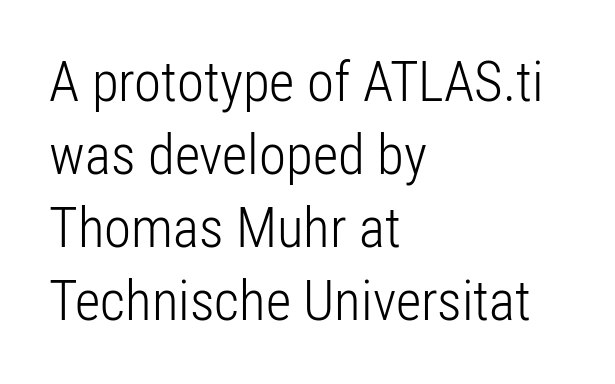
The image shows 55 px light, condensed sans-serif type, upright; set left-aligned, normal line spacing (1.33x), normal letter spacing, not underlined; low stroke contrast and a medium x-height.
